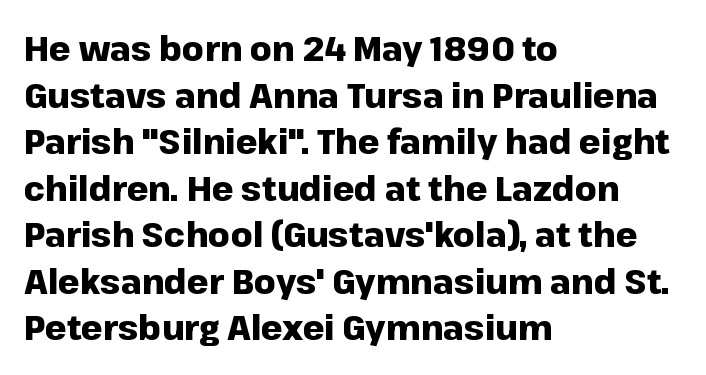
Q: Is the text bold? A: Yes.
Q: Is the text italic (slanted)? A: No, it is upright.
Q: Is the typeface a serif or a sans-serif typeface? A: Sans-serif.
Q: Is the text underlined? A: No.
Q: How is the paragraph aligned? A: Left-aligned.
Q: Is the spacing between letters normal or unusually wide? A: Normal.
Q: Is the spacing between lines tight, normal or loose? A: Normal.
Q: Width (condensed, normal, or wide)? A: Normal.
Q: Stroke contrast? A: Low.
Q: x-height? A: Medium.
Q: Monospaced? A: No.
